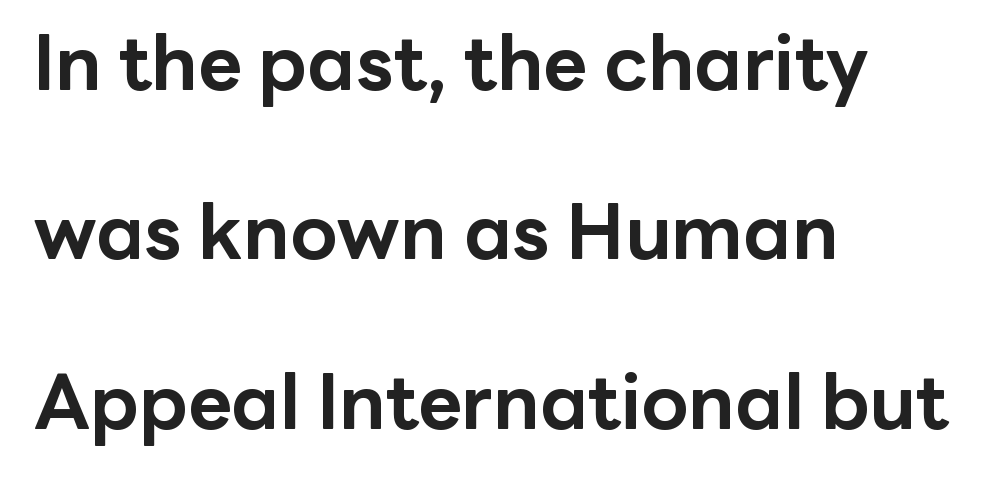
Q: Is the text bold? A: Yes.
Q: Is the text italic (slanted)? A: No, it is upright.
Q: Is the typeface a serif or a sans-serif typeface? A: Sans-serif.
Q: Is the text underlined? A: No.
Q: How is the paragraph aligned? A: Left-aligned.
Q: Is the spacing between letters normal or unusually wide? A: Normal.
Q: Is the spacing between lines tight, normal or loose? A: Loose.
Q: Width (condensed, normal, or wide)? A: Normal.
Q: Stroke contrast? A: Low.
Q: x-height? A: Medium.
Q: Monospaced? A: No.
